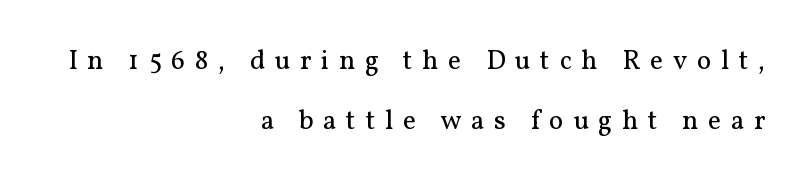
{"italic": "no", "bold": "no", "underline": "no", "align": "right", "line_spacing": "loose", "line_spacing_ratio": 2.21, "letter_spacing": "wide", "letter_spacing_em": 0.36, "glyph_px": 27}
